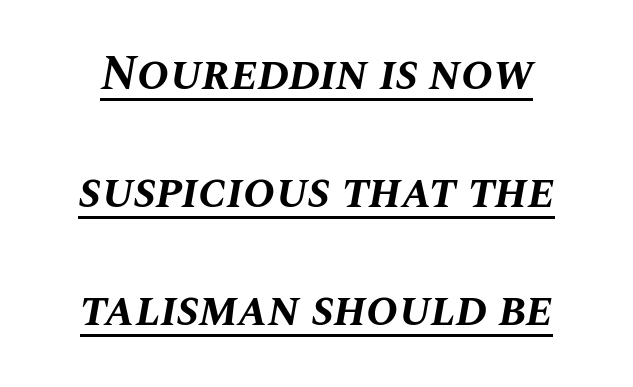
Q: Is the text bold? A: Yes.
Q: Is the text italic (slanted)? A: Yes, it leans right by about 10 degrees.
Q: Is the text underlined? A: Yes.
Q: How is the paragraph aligned? A: Centered.
Q: Is the spacing between letters normal or unusually wide? A: Normal.
Q: Is the spacing between lines tight, normal or loose? A: Loose.
Q: Width (condensed, normal, or wide)? A: Normal.
Q: Stroke contrast? A: Medium.
Q: x-height? A: Large.
Q: Monospaced? A: No.
